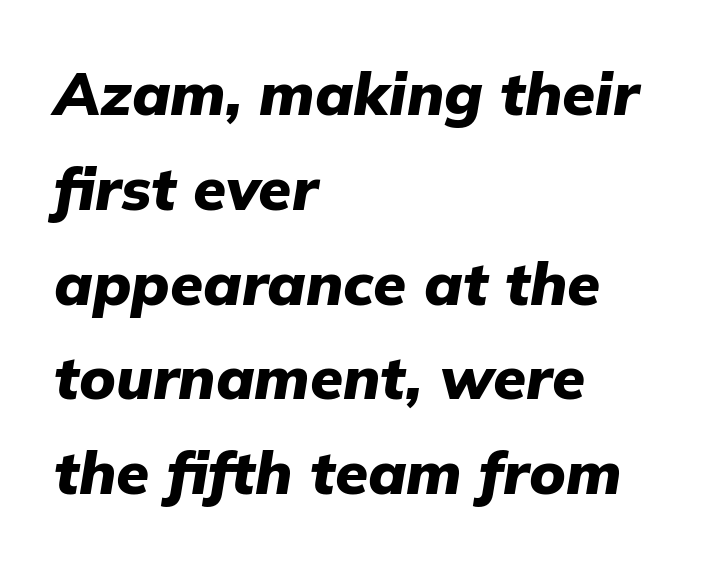
Honestly, there is no underline to notice here at all. A typesetter would call this leading conventional body-copy spacing. The letters are slanted; this is an italic face. These lines stack with their left ends in a neat column. In terms of letterspacing, this is plain default setting. Does the weight exceed regular? Yes, all the way to bold.
